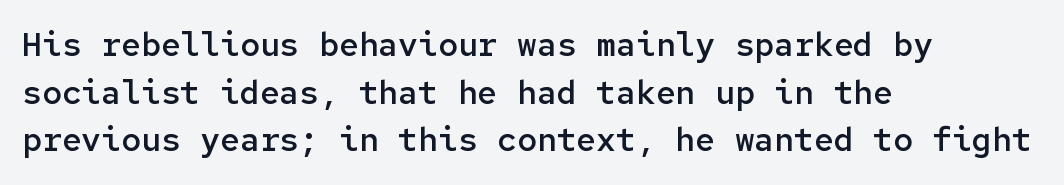
{"serif": "no", "italic": "no", "bold": "semi", "weight": "semibold", "width": "normal", "stroke_contrast": "low", "x_height": "medium", "monospaced": "yes", "underline": "no", "align": "left", "line_spacing": "normal", "line_spacing_ratio": 1.44, "letter_spacing": "normal", "letter_spacing_em": 0.0, "glyph_px": 33}
